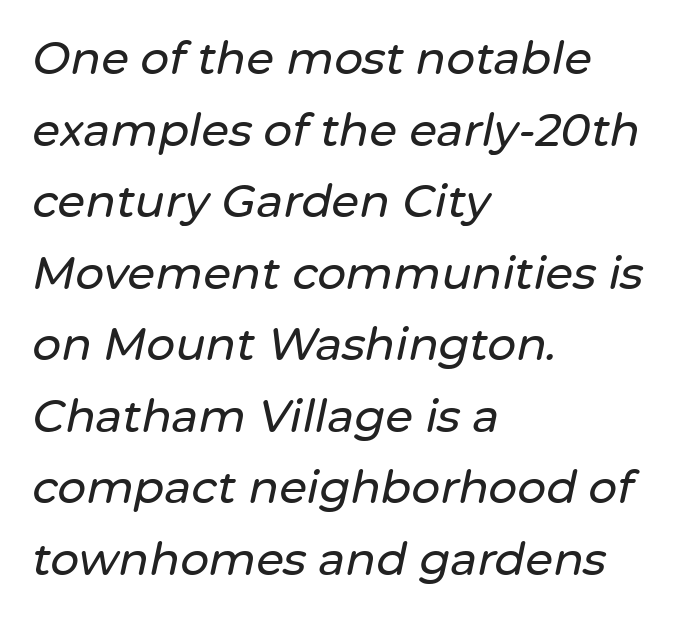
Line starts are locked; line ends wander. Any mark beneath the type? The region is blank. Vertical spacing — default. Words appear dense and cohesive because spacing is normal.
